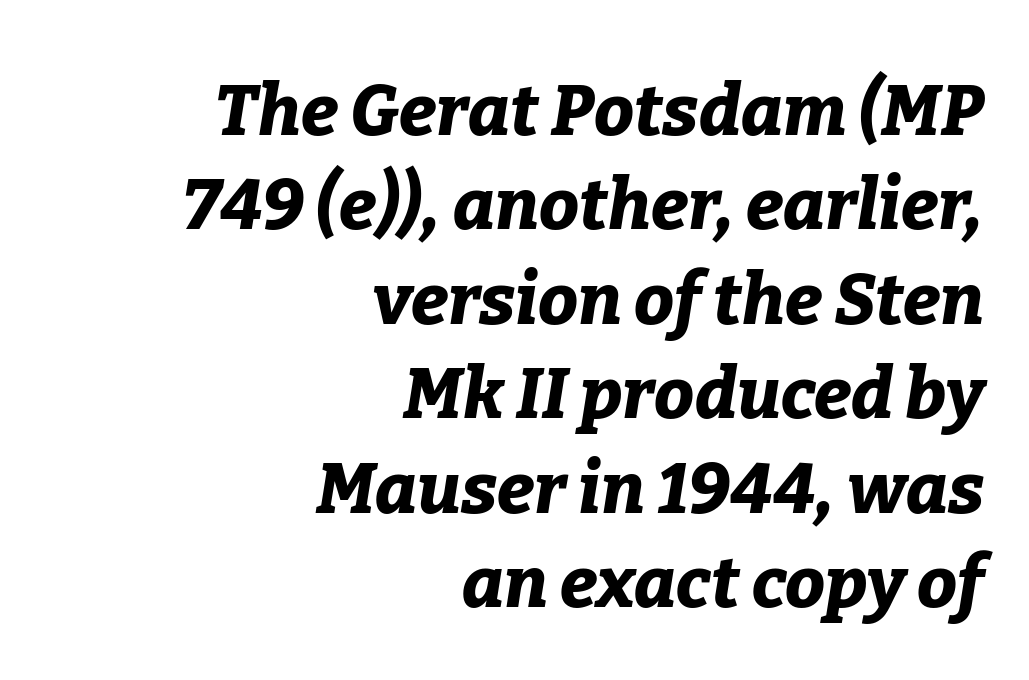
The image shows 71 px bold type, italic (leaning right); set right-aligned, normal line spacing (1.33x), normal letter spacing, not underlined; low stroke contrast and a medium x-height.
